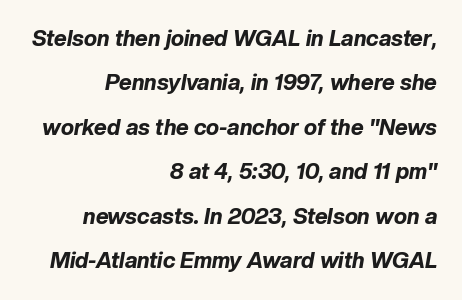
A flush-right, rag-left setting is used for this passage. Rows of type keep a wide berth in the vertical direction. The rendering keeps characters at their native spacing. Does the weight exceed regular? Yes, all the way to bold. Quick note: italic. Descenders are the only things crossing below the line.
